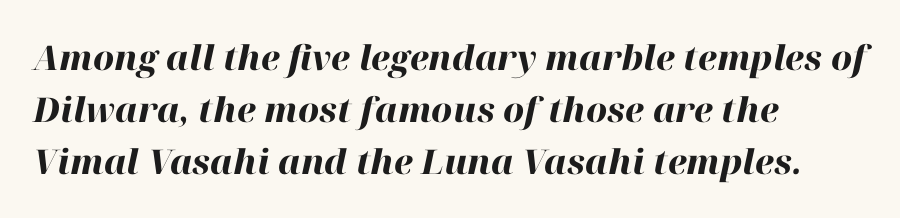
Q: Is the text bold? A: Yes.
Q: Is the text italic (slanted)? A: Yes, it leans right by about 12 degrees.
Q: Is the text underlined? A: No.
Q: How is the paragraph aligned? A: Left-aligned.
Q: Is the spacing between letters normal or unusually wide? A: Normal.
Q: Is the spacing between lines tight, normal or loose? A: Normal.
Q: Width (condensed, normal, or wide)? A: Normal.
Q: Stroke contrast? A: High.
Q: x-height? A: Medium.
Q: Monospaced? A: No.
